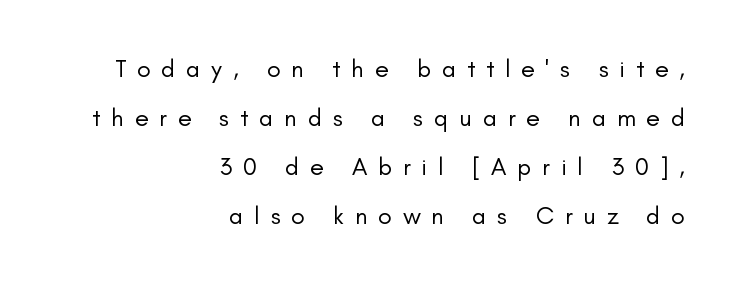
Q: Is the text bold? A: No.
Q: Is the text italic (slanted)? A: No, it is upright.
Q: Is the text underlined? A: No.
Q: How is the paragraph aligned? A: Right-aligned.
Q: Is the spacing between letters normal or unusually wide? A: Unusually wide.
Q: Is the spacing between lines tight, normal or loose? A: Loose.
